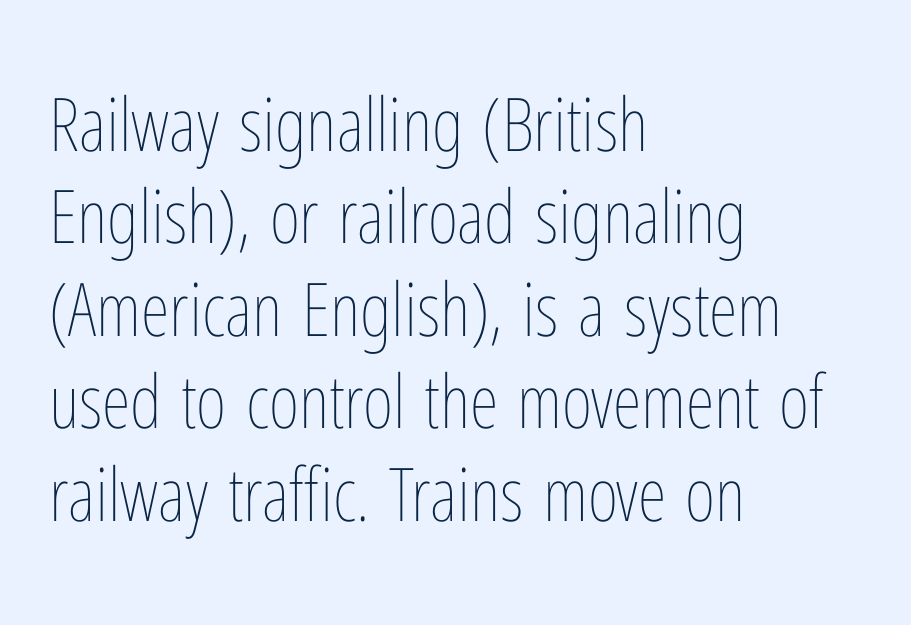
The image shows 74 px thin, condensed type, upright; set left-aligned, normal line spacing (1.25x), normal letter spacing, not underlined; low stroke contrast and a medium x-height.
